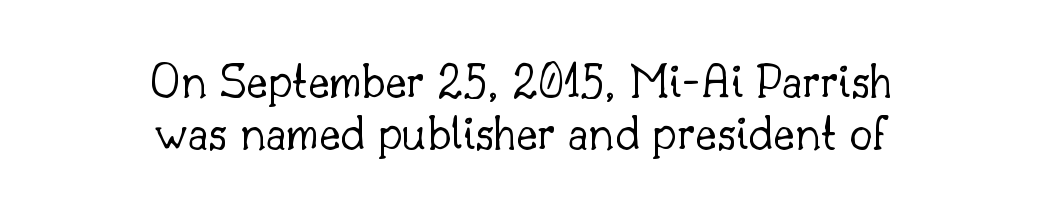
The image shows 51 px light type, upright; set centered, tight line spacing (1.02x), normal letter spacing, not underlined; low stroke contrast and a small x-height.
